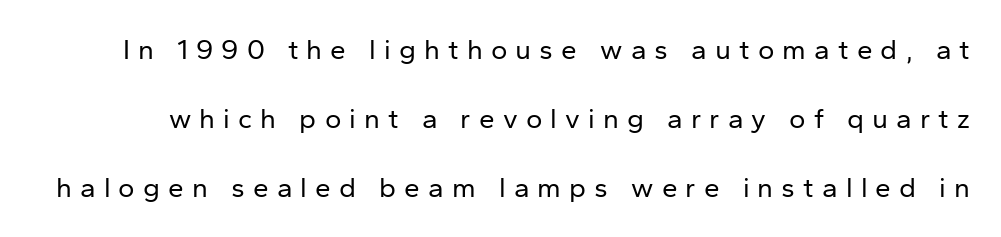
Q: Is the text bold? A: No.
Q: Is the text italic (slanted)? A: No, it is upright.
Q: Is the typeface a serif or a sans-serif typeface? A: Sans-serif.
Q: Is the text underlined? A: No.
Q: Is the spacing between letters normal or unusually wide? A: Unusually wide.
Q: Is the spacing between lines tight, normal or loose? A: Loose.
Q: Width (condensed, normal, or wide)? A: Normal.
Q: Stroke contrast? A: Low.
Q: x-height? A: Medium.
Q: Monospaced? A: No.
